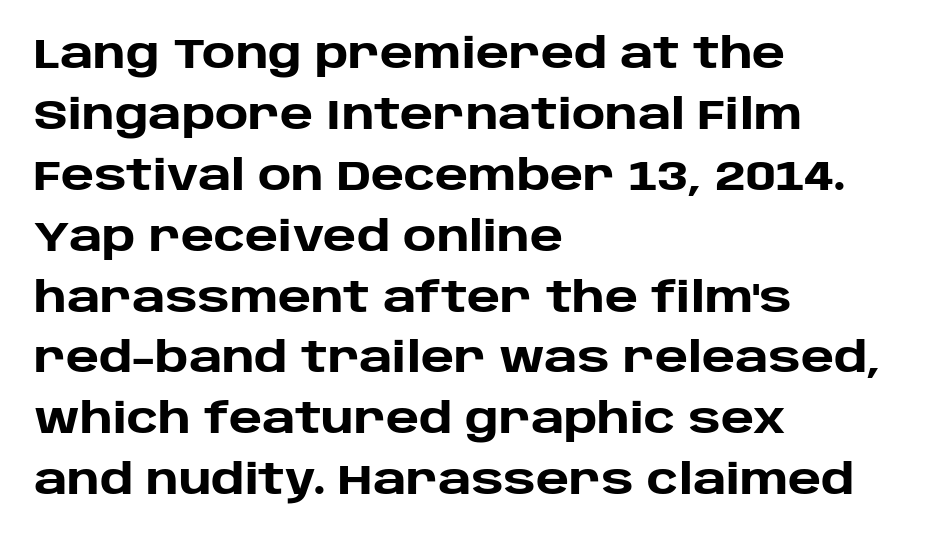
Q: Is the text bold? A: Yes.
Q: Is the text italic (slanted)? A: No, it is upright.
Q: Is the typeface a serif or a sans-serif typeface? A: Sans-serif.
Q: Is the text underlined? A: No.
Q: How is the paragraph aligned? A: Left-aligned.
Q: Is the spacing between letters normal or unusually wide? A: Normal.
Q: Is the spacing between lines tight, normal or loose? A: Normal.
Q: Width (condensed, normal, or wide)? A: Normal.
Q: Stroke contrast? A: Low.
Q: x-height? A: Large.
Q: Monospaced? A: No.
